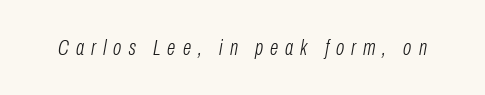
Check under the words: just untouched page. Letter spacing: wide. An italicized treatment has been applied to the whole sample. Think standard paragraph weight, or any step lighter than that.
